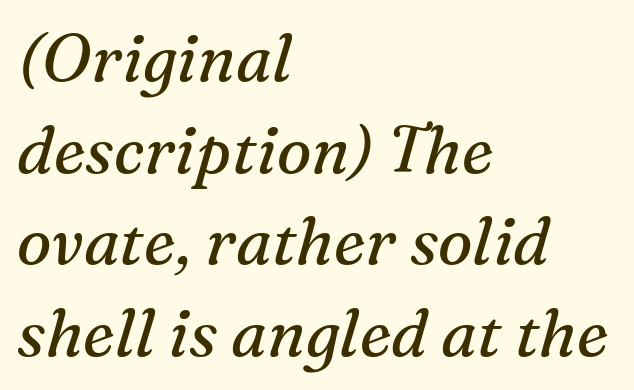
Q: Is the text bold? A: No.
Q: Is the text italic (slanted)? A: Yes, it leans right by about 16 degrees.
Q: Is the typeface a serif or a sans-serif typeface? A: Serif.
Q: Is the text underlined? A: No.
Q: How is the paragraph aligned? A: Left-aligned.
Q: Is the spacing between letters normal or unusually wide? A: Normal.
Q: Is the spacing between lines tight, normal or loose? A: Normal.
Q: Width (condensed, normal, or wide)? A: Normal.
Q: Stroke contrast? A: Medium.
Q: x-height? A: Medium.
Q: Monospaced? A: No.
